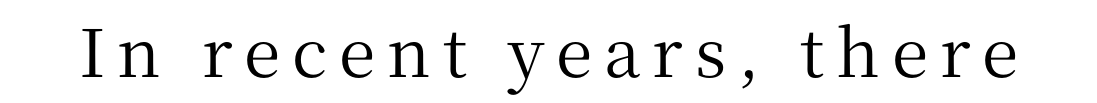
Q: Is the text italic (slanted)? A: No, it is upright.
Q: Is the typeface a serif or a sans-serif typeface? A: Serif.
Q: Is the text underlined? A: No.
Q: Width (condensed, normal, or wide)? A: Normal.
Q: Stroke contrast? A: Medium.
Q: x-height? A: Medium.
Q: Monospaced? A: No.
